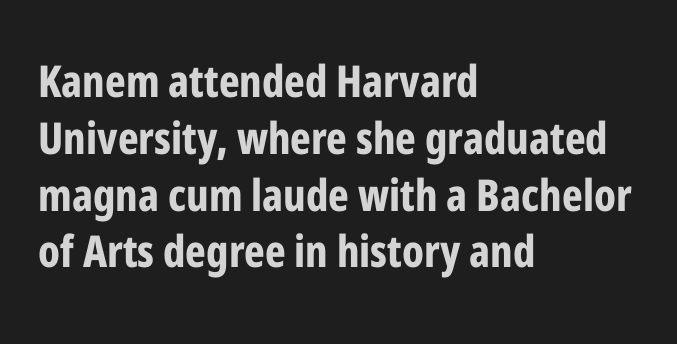
{"serif": "no", "italic": "no", "bold": "yes", "weight": "bold", "width": "condensed", "stroke_contrast": "low", "x_height": "medium", "monospaced": "no", "underline": "no", "align": "left", "line_spacing": "normal", "line_spacing_ratio": 1.29, "letter_spacing": "normal", "letter_spacing_em": 0.0, "glyph_px": 44}
